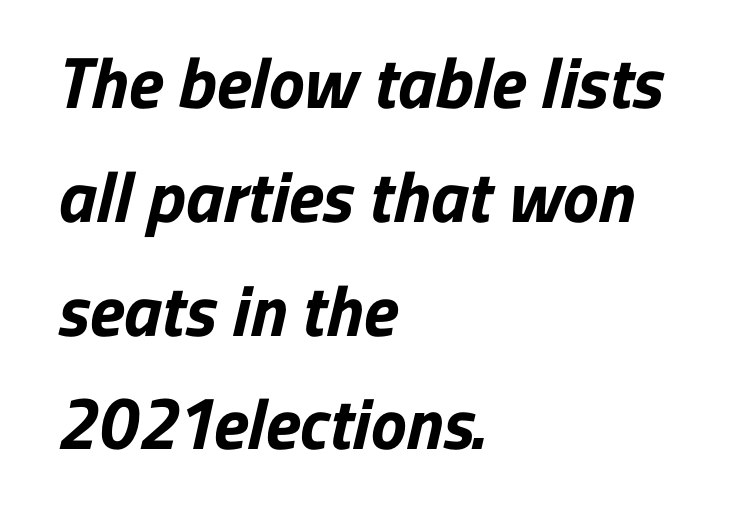
Evenly set lines give the paragraph a standard silhouette. Is this a sans? Yes — the strokes have no serifs. A typesetter would call this proportional, since set widths differ per character. Horizontally, the lines are justified to the leading edge only. The strokes are fattened all the way to bold.
